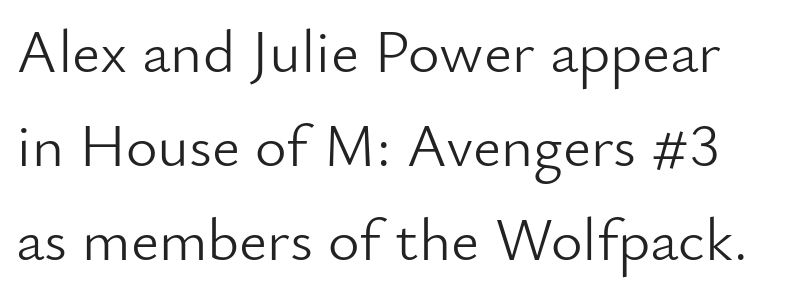
The image shows 61 px light sans-serif type, upright; set normal line spacing (1.54x), normal letter spacing, not underlined; low stroke contrast and a small x-height.
